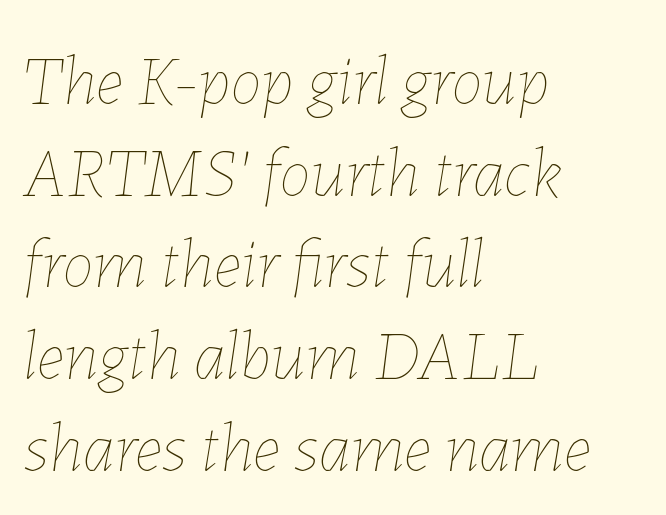
{"italic": "yes", "lean": "right", "slant_degrees": 7, "bold": "no", "weight": "thin", "width": "normal", "stroke_contrast": "low", "x_height": "medium", "monospaced": "no", "underline": "no", "align": "left", "line_spacing": "normal", "line_spacing_ratio": 1.31, "letter_spacing": "normal", "letter_spacing_em": 0.0, "glyph_px": 70}
